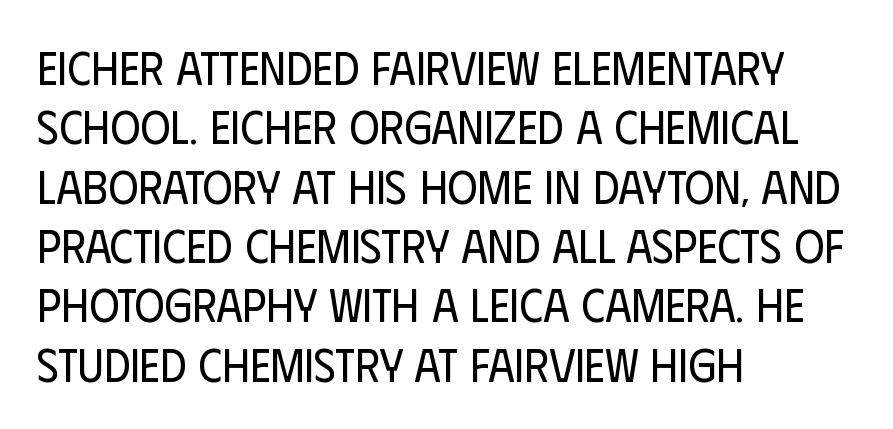
{"serif": "no", "italic": "no", "bold": "no", "weight": "regular", "width": "condensed", "stroke_contrast": "low", "x_height": "large", "monospaced": "no", "underline": "no", "align": "left", "line_spacing": "normal", "line_spacing_ratio": 1.29, "letter_spacing": "normal", "letter_spacing_em": 0.0, "glyph_px": 46}
